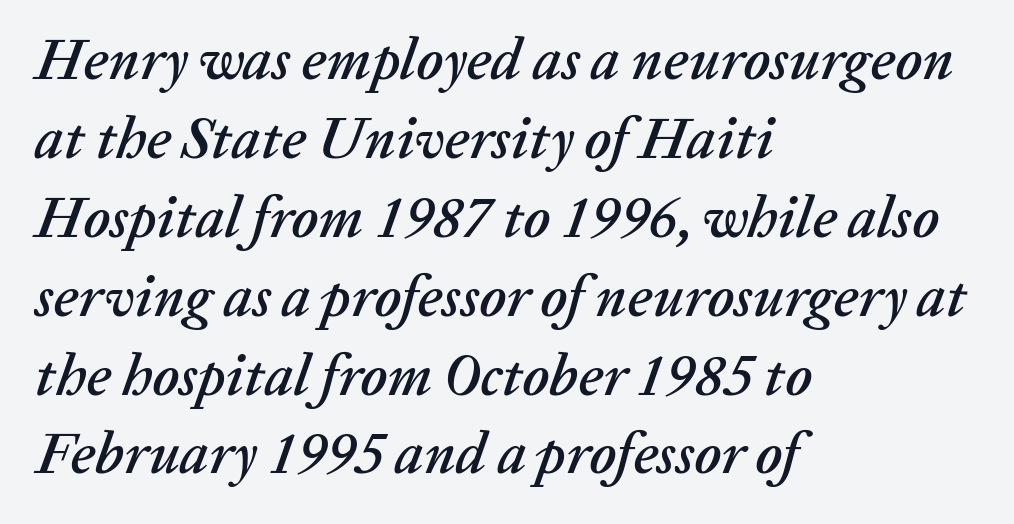
{"italic": "yes", "lean": "right", "slant_degrees": 20, "width": "normal", "stroke_contrast": "low", "x_height": "medium", "monospaced": "no", "underline": "no", "align": "left", "line_spacing": "normal", "line_spacing_ratio": 1.36, "letter_spacing": "normal", "letter_spacing_em": 0.0, "glyph_px": 58}
